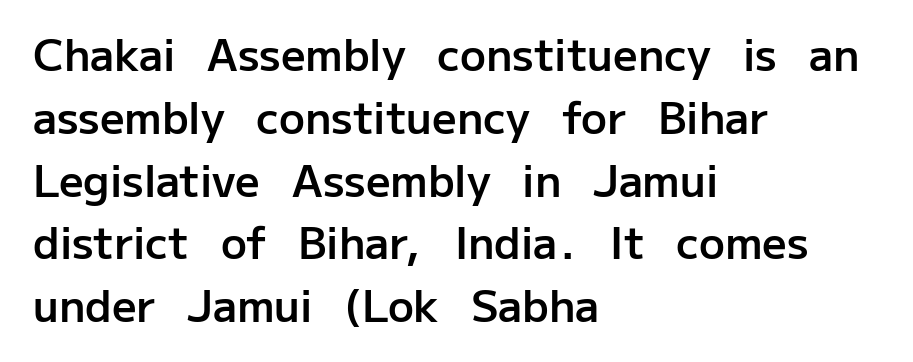
{"serif": "no", "italic": "no", "bold": "semi", "weight": "semibold", "width": "normal", "stroke_contrast": "low", "x_height": "medium", "monospaced": "no", "underline": "no", "align": "left", "line_spacing": "normal", "line_spacing_ratio": 1.46, "letter_spacing": "normal", "letter_spacing_em": 0.0, "glyph_px": 43}
